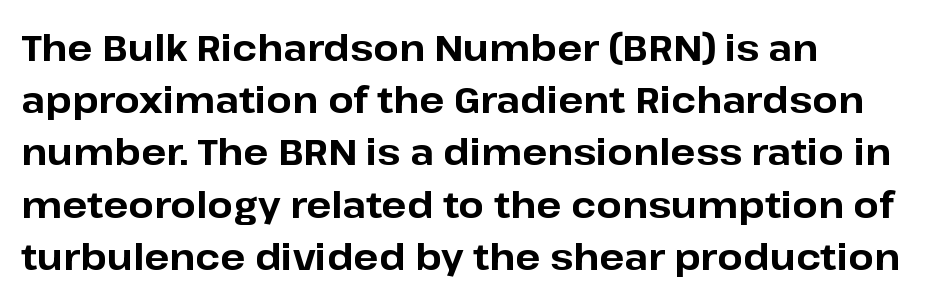
The font is running at its bold setting. The type is set solid horizontally, with unmodified tracking. It's the straight-up-and-down kind of type. Normally led — the rows are evenly, conventionally spaced. Type without underlining.
